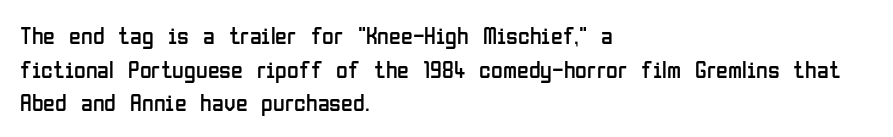
The image shows 24 px text type, upright; set left-aligned, normal line spacing (1.4x), normal letter spacing, not underlined.
